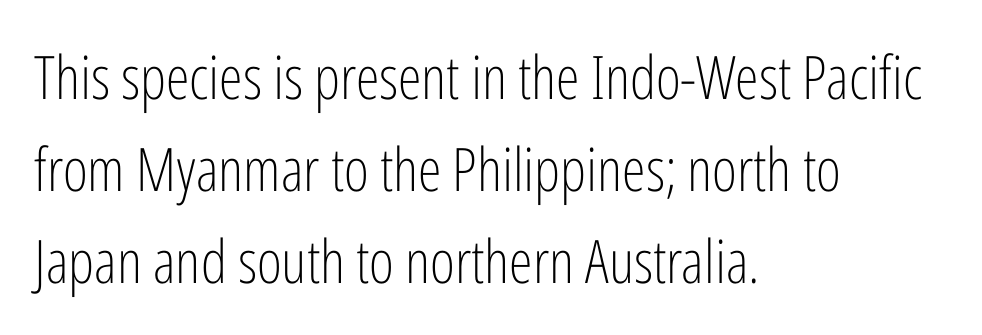
The image shows 60 px light, condensed sans-serif type, upright; set left-aligned, normal line spacing (1.53x), normal letter spacing, not underlined; low stroke contrast and a medium x-height.
